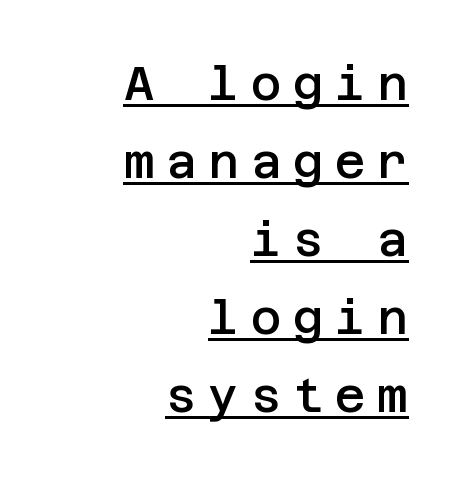
The image shows 47 px semibold sans-serif type, upright; set right-aligned, normal line spacing (1.66x), unusually wide letter spacing (+0.25 em), underlined; low stroke contrast and a large x-height.
